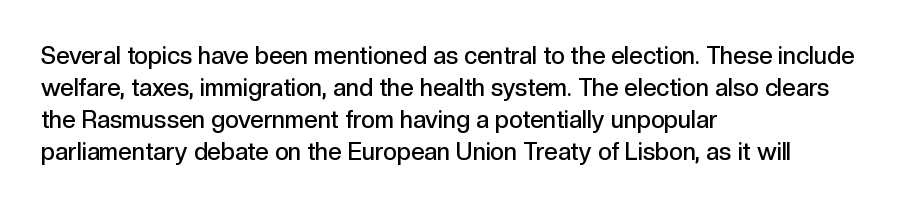
Q: Is the text bold? A: Semi-bold.
Q: Is the text italic (slanted)? A: No, it is upright.
Q: Is the text underlined? A: No.
Q: How is the paragraph aligned? A: Left-aligned.
Q: Is the spacing between letters normal or unusually wide? A: Normal.
Q: Is the spacing between lines tight, normal or loose? A: Normal.
